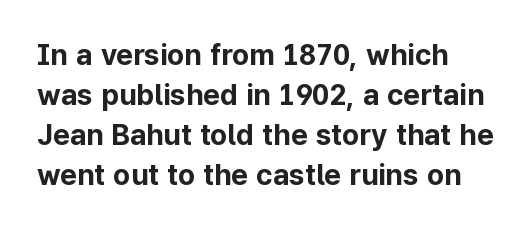
Q: Is the text bold? A: Yes.
Q: Is the text italic (slanted)? A: No, it is upright.
Q: Is the typeface a serif or a sans-serif typeface? A: Sans-serif.
Q: Is the text underlined? A: No.
Q: How is the paragraph aligned? A: Left-aligned.
Q: Is the spacing between letters normal or unusually wide? A: Normal.
Q: Is the spacing between lines tight, normal or loose? A: Normal.
Q: Width (condensed, normal, or wide)? A: Normal.
Q: Stroke contrast? A: Low.
Q: x-height? A: Medium.
Q: Monospaced? A: No.
